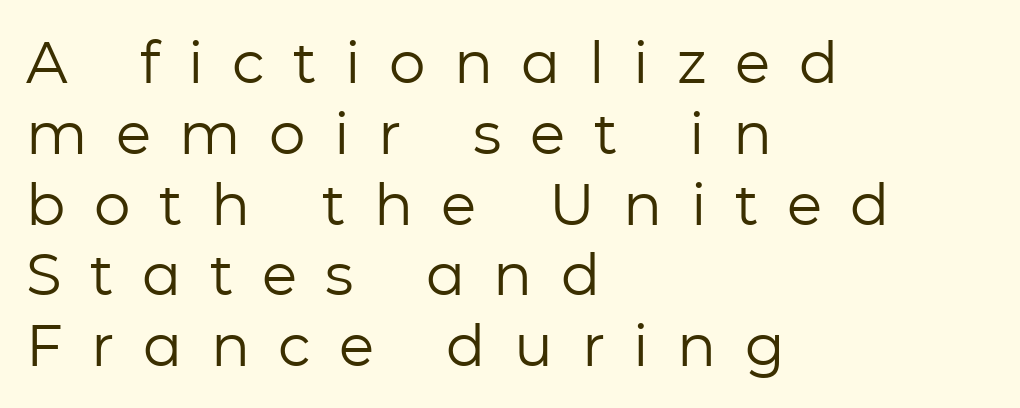
Q: Is the text bold? A: No.
Q: Is the text italic (slanted)? A: No, it is upright.
Q: Is the typeface a serif or a sans-serif typeface? A: Sans-serif.
Q: Is the text underlined? A: No.
Q: How is the paragraph aligned? A: Left-aligned.
Q: Is the spacing between letters normal or unusually wide? A: Unusually wide.
Q: Width (condensed, normal, or wide)? A: Normal.
Q: Stroke contrast? A: Low.
Q: x-height? A: Medium.
Q: Monospaced? A: No.
